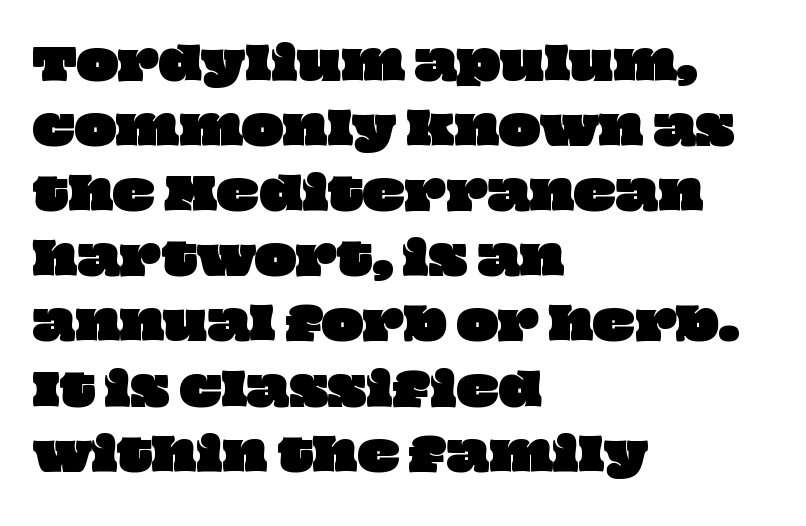
The image shows 44 px wide type; set left-aligned, normal line spacing (1.48x), normal letter spacing, not underlined; low stroke contrast and a large x-height.
